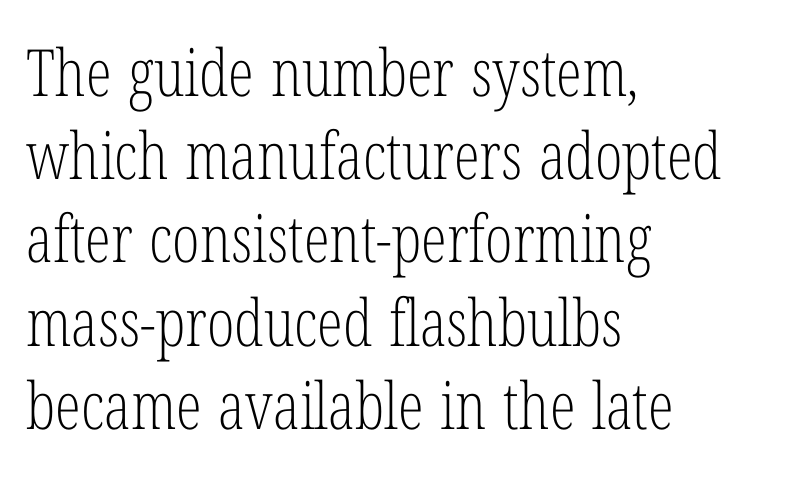
Ink coverage per letter is moderate at most. Line beginnings align vertically; line endings do not. If you measured baseline to baseline, you'd find a middling distance. You could call the tracking neutral — neither tight nor loose. Rendered with straight, roman letterforms.
